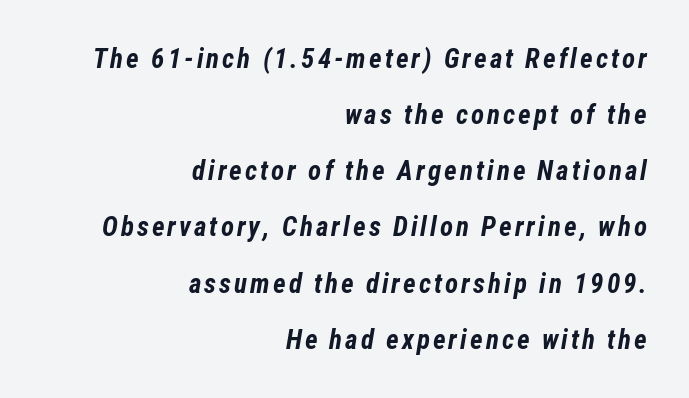
{"italic": "yes", "lean": "right", "slant_degrees": 12, "bold": "yes", "underline": "no", "align": "right", "line_spacing": "loose", "line_spacing_ratio": 2.08, "glyph_px": 27}
